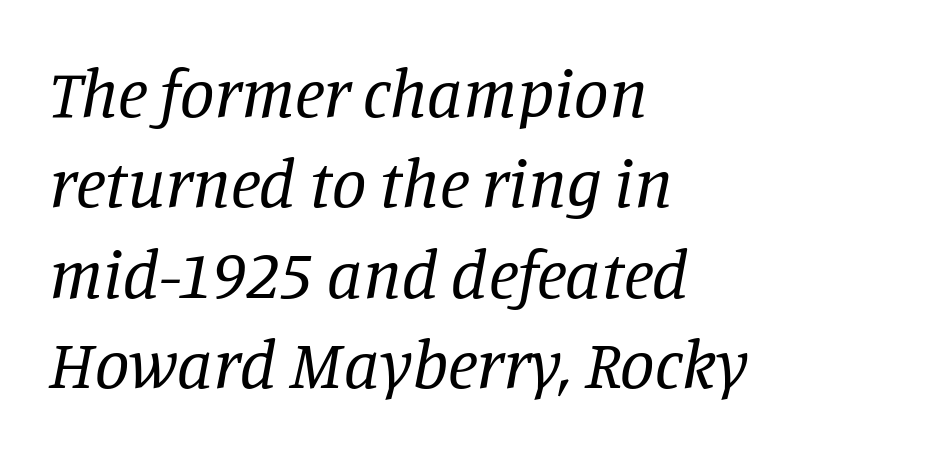
{"serif": "yes", "italic": "yes", "lean": "right", "slant_degrees": 11, "bold": "no", "weight": "regular", "width": "normal", "stroke_contrast": "low", "x_height": "large", "monospaced": "no", "underline": "no", "align": "left", "line_spacing": "normal", "line_spacing_ratio": 1.31, "letter_spacing": "normal", "letter_spacing_em": 0.0, "glyph_px": 69}
